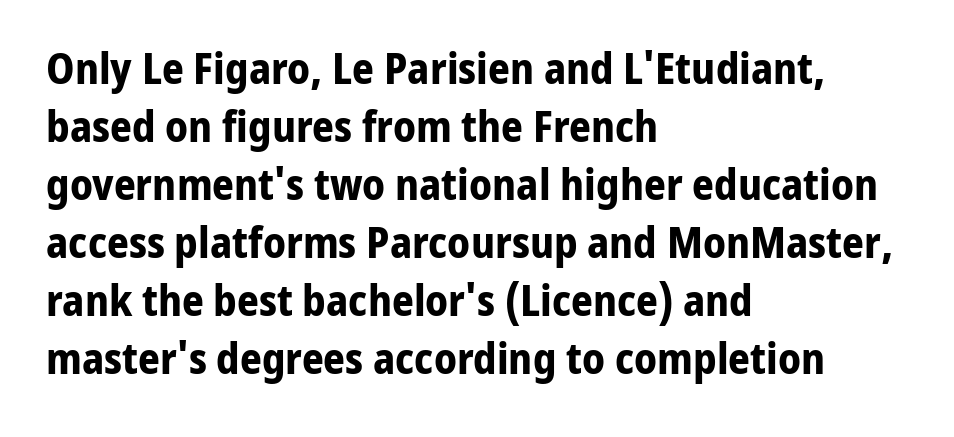
Q: Is the text bold? A: Yes.
Q: Is the text italic (slanted)? A: No, it is upright.
Q: Is the typeface a serif or a sans-serif typeface? A: Sans-serif.
Q: Is the text underlined? A: No.
Q: How is the paragraph aligned? A: Left-aligned.
Q: Is the spacing between letters normal or unusually wide? A: Normal.
Q: Is the spacing between lines tight, normal or loose? A: Normal.
Q: Width (condensed, normal, or wide)? A: Normal.
Q: Stroke contrast? A: Low.
Q: x-height? A: Medium.
Q: Monospaced? A: No.
